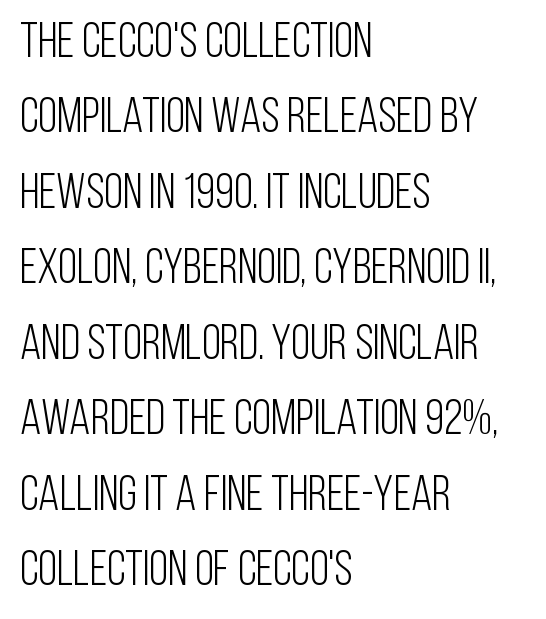
{"serif": "no", "italic": "no", "bold": "no", "weight": "light", "width": "condensed", "stroke_contrast": "low", "x_height": "large", "monospaced": "no", "underline": "no", "align": "left", "line_spacing": "normal", "line_spacing_ratio": 1.54, "letter_spacing": "normal", "letter_spacing_em": 0.0, "glyph_px": 49}
